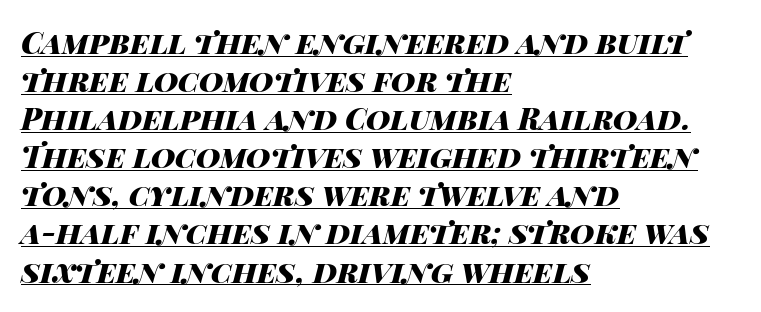
This rendering leaves character spacing at its baseline value. Heft: maximum for text — a bold. The letters advance in unequal steps, a hallmark of proportional type. You can tell it's italic because the verticals aren't actually vertical. Whoever set this chose a conventional vertical rhythm.
